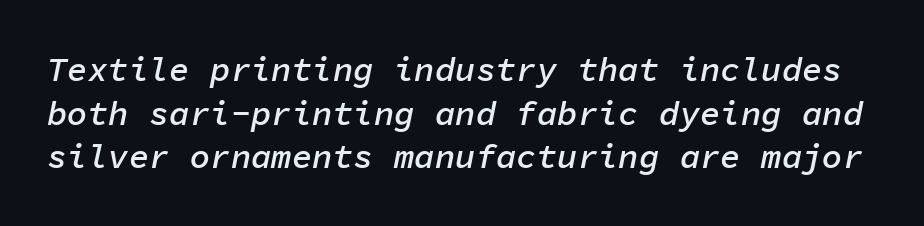
Q: Is the text bold? A: Semi-bold.
Q: Is the text italic (slanted)? A: Yes, it leans right by about 11 degrees.
Q: Is the text underlined? A: No.
Q: Is the spacing between letters normal or unusually wide? A: Normal.
Q: Is the spacing between lines tight, normal or loose? A: Normal.
Q: Width (condensed, normal, or wide)? A: Normal.
Q: Stroke contrast? A: Low.
Q: x-height? A: Medium.
Q: Monospaced? A: Yes.
